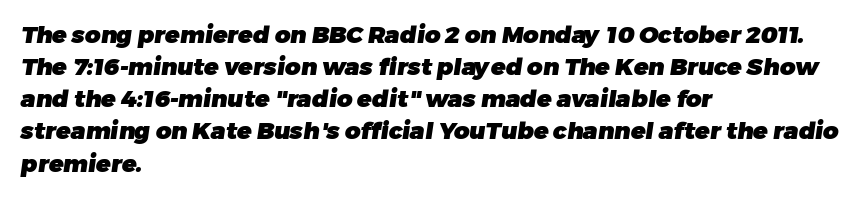
{"bold": "yes", "underline": "no", "align": "left", "line_spacing": "normal", "line_spacing_ratio": 1.34, "letter_spacing": "normal", "letter_spacing_em": 0.0, "glyph_px": 24}
